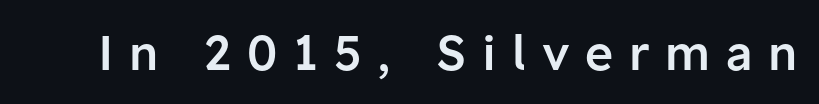
Q: Is the text bold? A: Semi-bold.
Q: Is the text italic (slanted)? A: No, it is upright.
Q: Is the typeface a serif or a sans-serif typeface? A: Sans-serif.
Q: Is the text underlined? A: No.
Q: Is the spacing between letters normal or unusually wide? A: Unusually wide.
Q: Width (condensed, normal, or wide)? A: Normal.
Q: Stroke contrast? A: Low.
Q: x-height? A: Medium.
Q: Monospaced? A: No.
